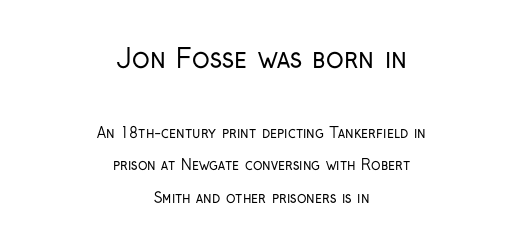
{"italic": "no", "bold": "no", "underline": "no", "align": "center", "line_spacing": "loose", "line_spacing_ratio": 2.34, "letter_spacing": "normal", "letter_spacing_em": 0.0, "larger_block": "first", "size_ratio": 1.86, "glyph_px": 26}
